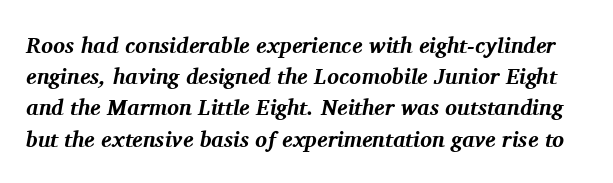
Every character sits at an angle, as italics do. Does the leading feel generous? No, just average. These words are printed bold, with thick strokes throughout. A typesetter would call this zero additional tracking. No word sits above an underline.
